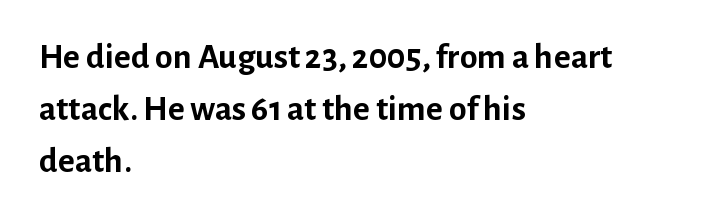
{"serif": "no", "italic": "no", "bold": "yes", "weight": "semibold", "width": "normal", "stroke_contrast": "low", "x_height": "medium", "monospaced": "no", "underline": "no", "align": "left", "line_spacing": "normal", "line_spacing_ratio": 1.45, "letter_spacing": "normal", "letter_spacing_em": 0.0, "glyph_px": 36}
